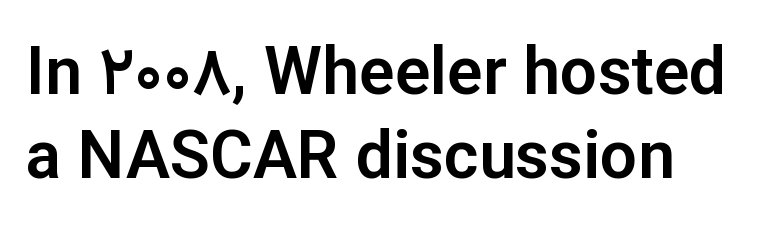
The image shows 66 px sans-serif type, upright; set left-aligned, normal line spacing (1.28x), normal letter spacing, not underlined; low stroke contrast and a medium x-height.
